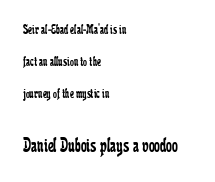
The image shows 21 px text type, upright; set left-aligned, loose line spacing (2.3x), normal letter spacing, not underlined; the second (bottom) block is 1.5x larger.
